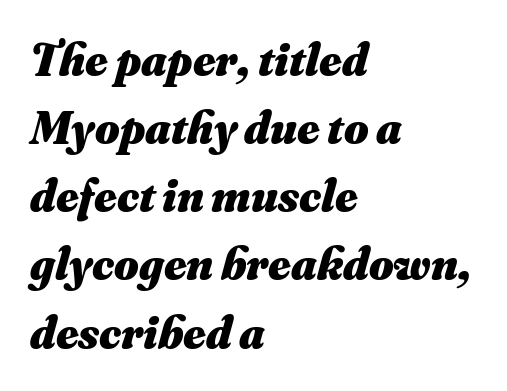
The image shows 47 px heavy type, italic (leaning right); set left-aligned, normal line spacing (1.45x), normal letter spacing, not underlined; medium stroke contrast and a small x-height.
